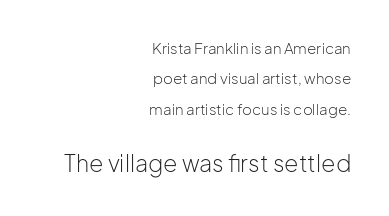
Ink coverage per letter is moderate at most. The lower block of text is set noticeably larger than the block above it. Words appear dense and cohesive because spacing is normal. Posture: vertical. A bare baseline throughout the passage.
